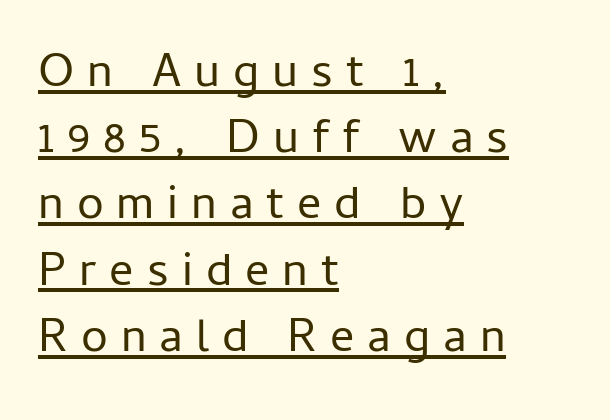
The rendering uses natural spacing where letterforms have individual widths. Counters stay open thanks to moderate or lighter strokes. The passage is arranged the way most books set body copy — flush left. Designer's note — italics off, roman on.
